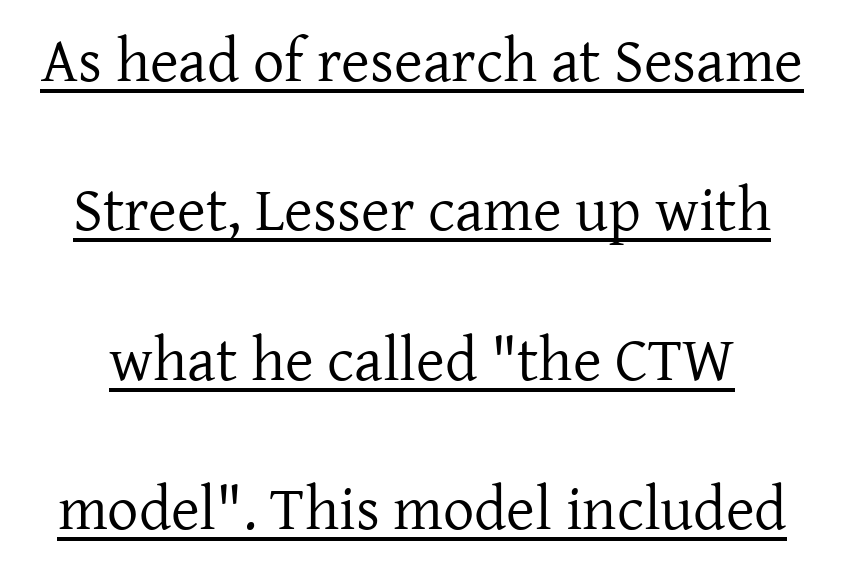
{"serif": "yes", "italic": "no", "bold": "no", "weight": "regular", "width": "normal", "stroke_contrast": "low", "x_height": "medium", "monospaced": "no", "underline": "yes", "line_spacing": "loose", "line_spacing_ratio": 2.41, "letter_spacing": "normal", "letter_spacing_em": 0.0, "glyph_px": 62}
